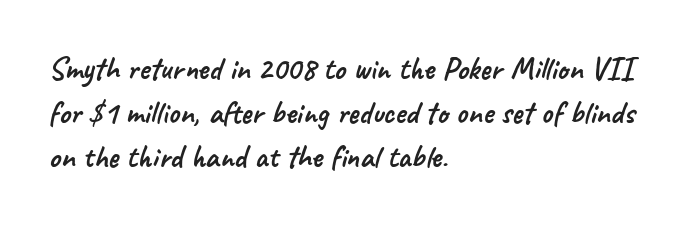
Q: Is the typeface a serif or a sans-serif typeface? A: Sans-serif.
Q: Is the text underlined? A: No.
Q: How is the paragraph aligned? A: Left-aligned.
Q: Is the spacing between letters normal or unusually wide? A: Normal.
Q: Is the spacing between lines tight, normal or loose? A: Normal.
Q: Width (condensed, normal, or wide)? A: Normal.
Q: Stroke contrast? A: Low.
Q: x-height? A: Small.
Q: Monospaced? A: No.
